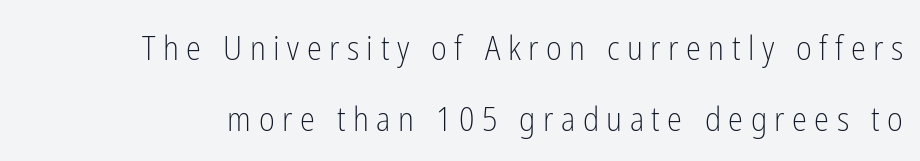
The gaps between neighbouring characters are conspicuously large. The letters advance in unequal steps, a hallmark of proportional type. Look at the bottom of the vertical strokes: they stop flat, with no serifs. Decoration check: the copy has no underline.
